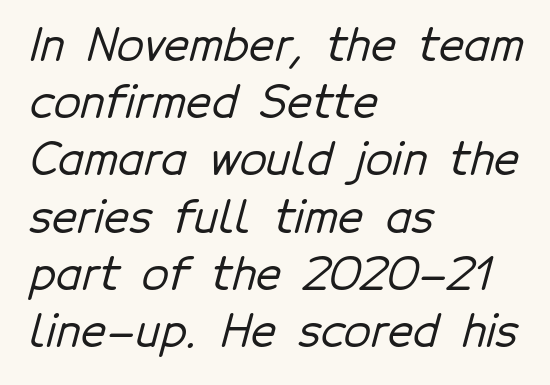
Q: Is the typeface a serif or a sans-serif typeface? A: Sans-serif.
Q: Is the text underlined? A: No.
Q: How is the paragraph aligned? A: Left-aligned.
Q: Is the spacing between letters normal or unusually wide? A: Normal.
Q: Is the spacing between lines tight, normal or loose? A: Normal.
Q: Width (condensed, normal, or wide)? A: Normal.
Q: Stroke contrast? A: Low.
Q: x-height? A: Medium.
Q: Monospaced? A: No.
